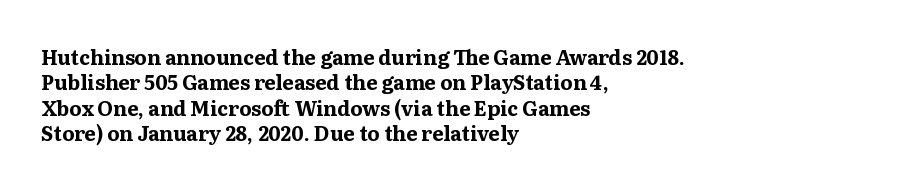
{"italic": "no", "bold": "yes", "underline": "no", "align": "left", "line_spacing": "normal", "line_spacing_ratio": 1.27, "letter_spacing": "normal", "letter_spacing_em": 0.0, "glyph_px": 20}
